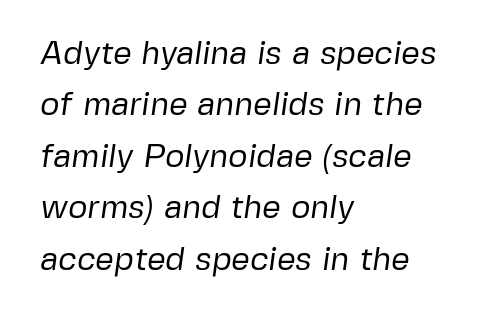
{"serif": "no", "bold": "no", "weight": "regular", "width": "normal", "stroke_contrast": "low", "x_height": "medium", "monospaced": "no", "underline": "no", "align": "left", "line_spacing": "normal", "line_spacing_ratio": 1.56, "letter_spacing": "normal", "letter_spacing_em": 0.0, "glyph_px": 33}
